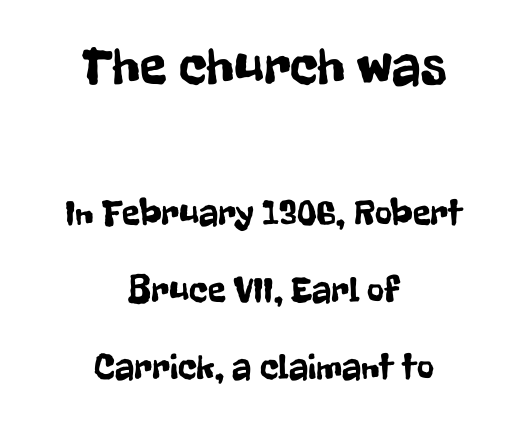
{"serif": "no", "italic": "no", "width": "condensed", "stroke_contrast": "low", "x_height": "medium", "monospaced": "no", "underline": "no", "align": "center", "line_spacing": "loose", "line_spacing_ratio": 2.08, "letter_spacing": "normal", "letter_spacing_em": 0.0, "larger_block": "first", "size_ratio": 1.49, "glyph_px": 55}
